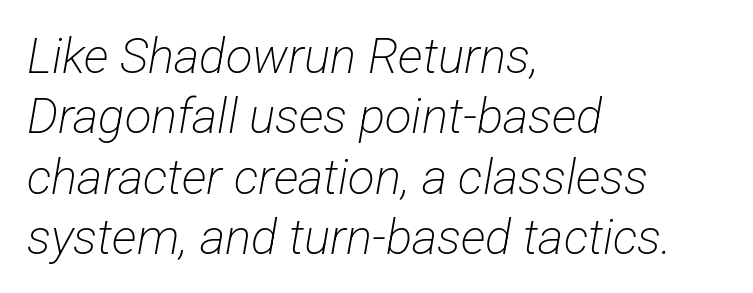
Q: Is the text bold? A: No.
Q: Is the typeface a serif or a sans-serif typeface? A: Sans-serif.
Q: Is the text underlined? A: No.
Q: How is the paragraph aligned? A: Left-aligned.
Q: Is the spacing between letters normal or unusually wide? A: Normal.
Q: Width (condensed, normal, or wide)? A: Condensed.
Q: Stroke contrast? A: Low.
Q: x-height? A: Medium.
Q: Monospaced? A: No.
